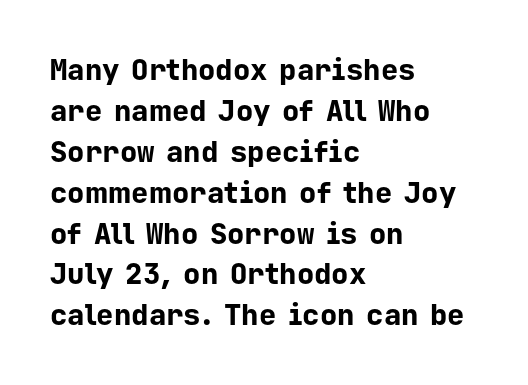
Q: Is the text bold? A: Yes.
Q: Is the text italic (slanted)? A: No, it is upright.
Q: Is the typeface a serif or a sans-serif typeface? A: Sans-serif.
Q: Is the text underlined? A: No.
Q: How is the paragraph aligned? A: Left-aligned.
Q: Is the spacing between letters normal or unusually wide? A: Normal.
Q: Is the spacing between lines tight, normal or loose? A: Normal.
Q: Width (condensed, normal, or wide)? A: Normal.
Q: Stroke contrast? A: Low.
Q: x-height? A: Medium.
Q: Monospaced? A: Yes.
